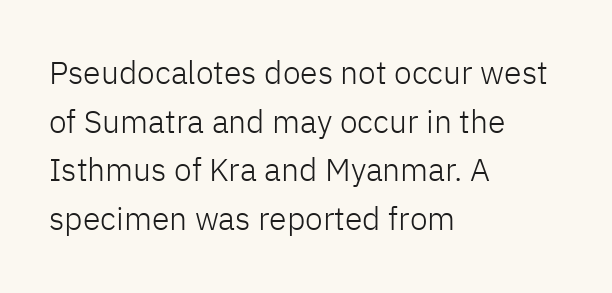
Nothing sits at the stroke ends, so this counts as sans-serif. Each row of text sits above clean, open space. The cut favours lightness, reaching ordinary text weight at its darkest. Is this a fixed-width face? No — the glyphs have proportional, varying widths. A classic flush-left, rag-right setting is used for this passage. These lines keep a tight, regular rhythm from letter to letter.
